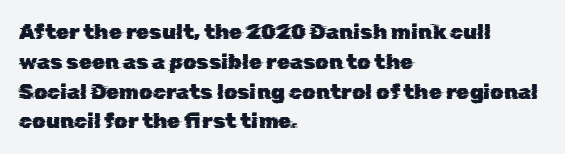
The image shows 21 px text type; set left-aligned, normal line spacing (1.42x), normal letter spacing, not underlined.
